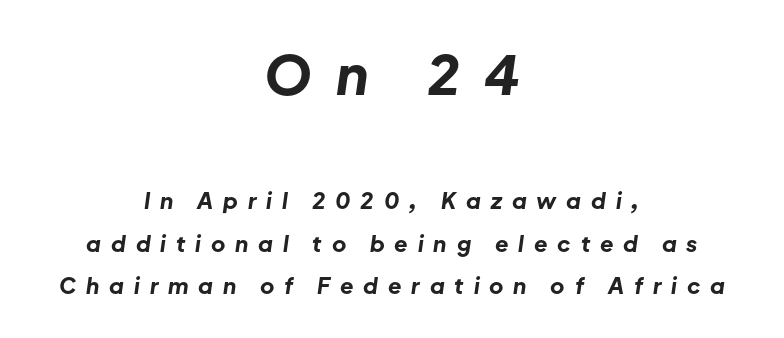
Q: Is the text bold? A: Yes.
Q: Is the text italic (slanted)? A: Yes, it leans right by about 8 degrees.
Q: Is the text underlined? A: No.
Q: How is the paragraph aligned? A: Centered.
Q: Is the spacing between letters normal or unusually wide? A: Unusually wide.
Q: Is the spacing between lines tight, normal or loose? A: Loose.
Q: Which block of text is set in a larger size, the first (top) or the second (bottom)? A: The first (top) one.
Q: Width (condensed, normal, or wide)? A: Normal.
Q: Stroke contrast? A: Low.
Q: x-height? A: Medium.
Q: Monospaced? A: No.
